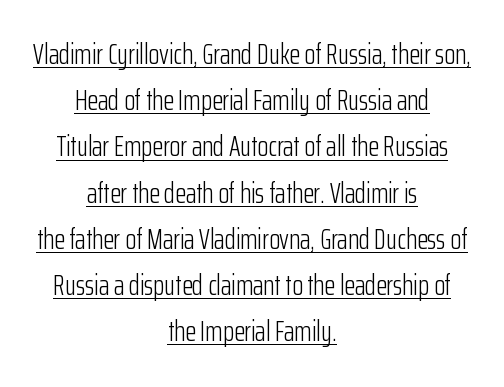
{"serif": "no", "italic": "no", "bold": "no", "weight": "light", "width": "condensed", "stroke_contrast": "low", "x_height": "medium", "monospaced": "no", "underline": "yes", "align": "center", "line_spacing": "normal", "line_spacing_ratio": 1.65, "letter_spacing": "normal", "letter_spacing_em": 0.0, "glyph_px": 28}
